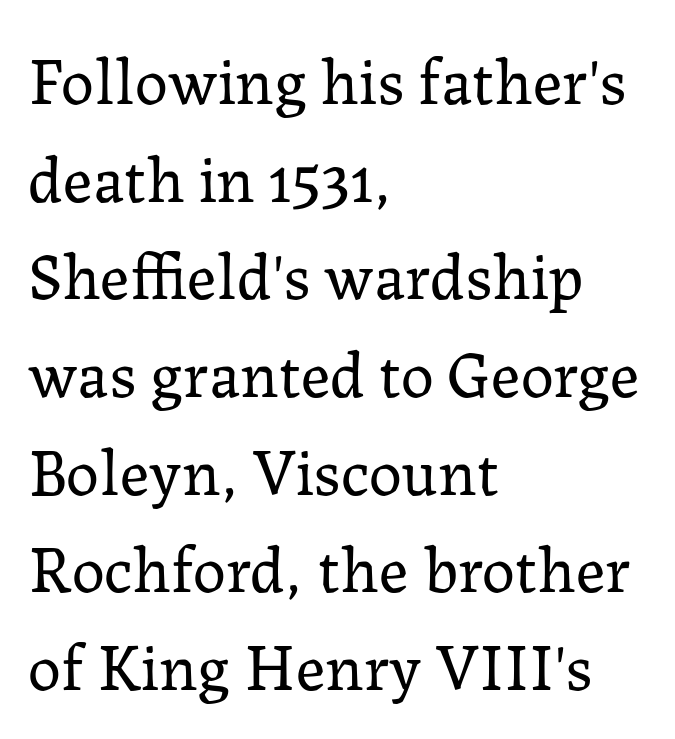
{"serif": "yes", "italic": "no", "bold": "no", "weight": "regular", "width": "normal", "stroke_contrast": "low", "x_height": "medium", "monospaced": "no", "underline": "no", "align": "left", "line_spacing": "normal", "line_spacing_ratio": 1.48, "letter_spacing": "normal", "letter_spacing_em": 0.0, "glyph_px": 66}
